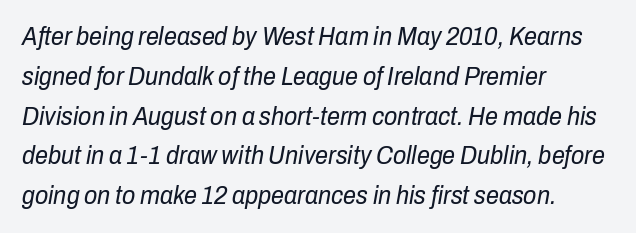
Normally led — the rows are evenly, conventionally spaced. The rendering anchors every line to the left-hand side. Characters follow at the spacing the type designer built in. An italicized treatment has been applied to the whole sample. Letters have the restrained weight of plain body copy at most.
